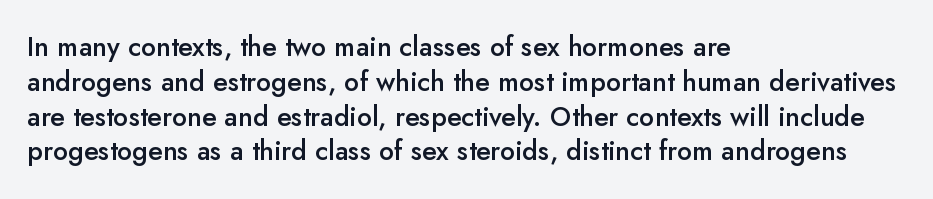
{"italic": "no", "bold": "semi", "underline": "no", "align": "left", "line_spacing": "normal", "line_spacing_ratio": 1.29, "letter_spacing": "normal", "letter_spacing_em": 0.0, "glyph_px": 27}
